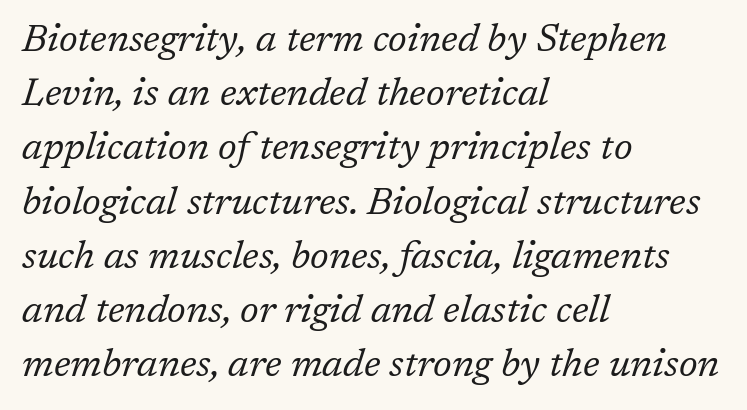
{"serif": "yes", "italic": "yes", "lean": "right", "slant_degrees": 17, "bold": "no", "weight": "regular", "width": "normal", "stroke_contrast": "low", "x_height": "medium", "monospaced": "no", "underline": "no", "align": "left", "line_spacing": "normal", "line_spacing_ratio": 1.39, "letter_spacing": "normal", "letter_spacing_em": 0.0, "glyph_px": 39}
